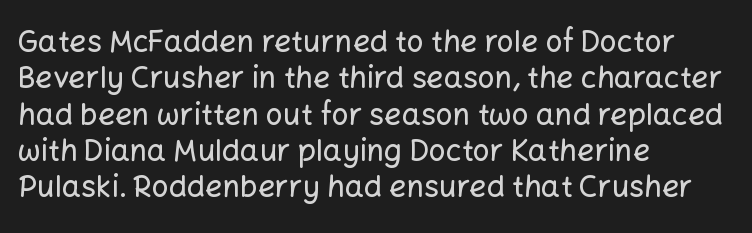
Nobody drew a line under any word here. These lines are composed in type without serifs. The compositor pushed each line to the left boundary. Students, note that the glyphs here touch the page at normal intervals.
